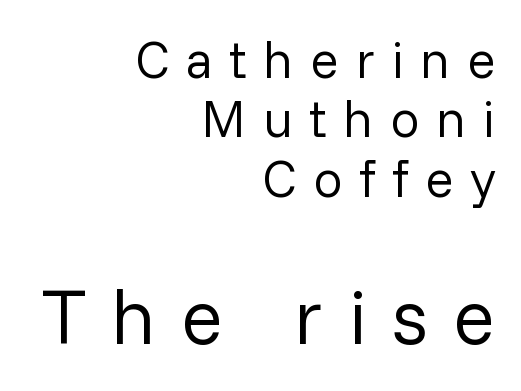
{"serif": "no", "italic": "no", "bold": "no", "weight": "regular", "width": "normal", "stroke_contrast": "low", "x_height": "medium", "monospaced": "no", "underline": "no", "align": "right", "line_spacing": "tight", "line_spacing_ratio": 1.14, "letter_spacing": "wide", "letter_spacing_em": 0.32, "larger_block": "second", "size_ratio": 1.5, "glyph_px": 78}
